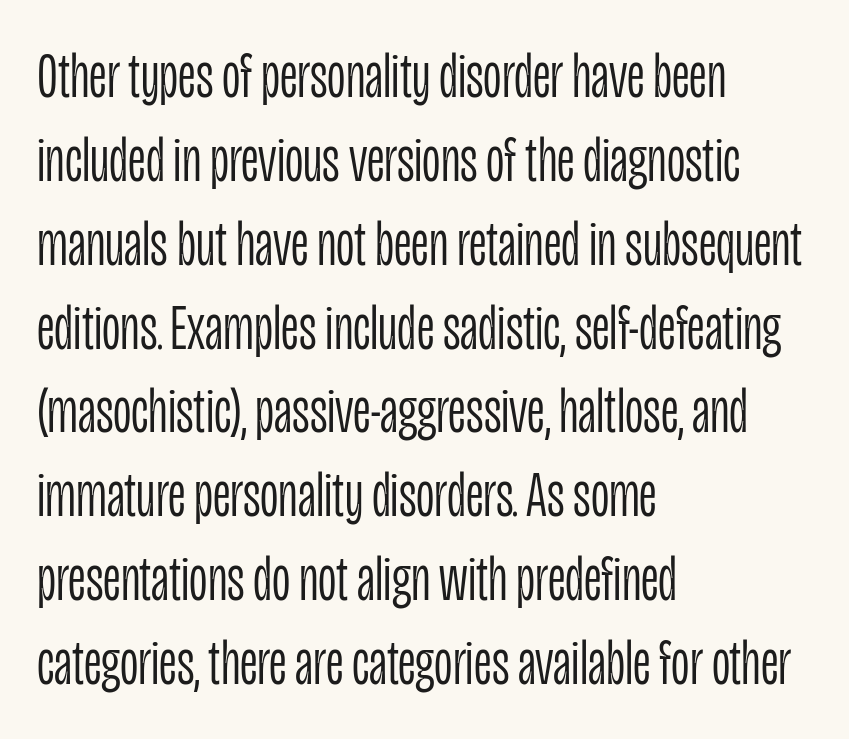
{"serif": "no", "italic": "no", "bold": "no", "weight": "light", "width": "condensed", "stroke_contrast": "low", "x_height": "large", "monospaced": "no", "underline": "no", "align": "left", "line_spacing": "normal", "line_spacing_ratio": 1.31, "letter_spacing": "normal", "letter_spacing_em": 0.0, "glyph_px": 64}
